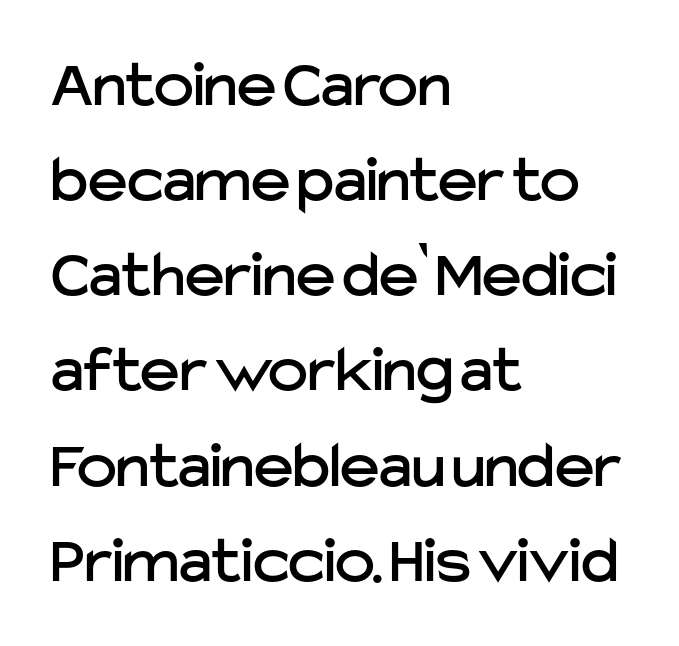
The image shows 67 px sans-serif type, upright; set left-aligned, normal line spacing (1.42x), normal letter spacing, not underlined; low stroke contrast and a medium x-height.
